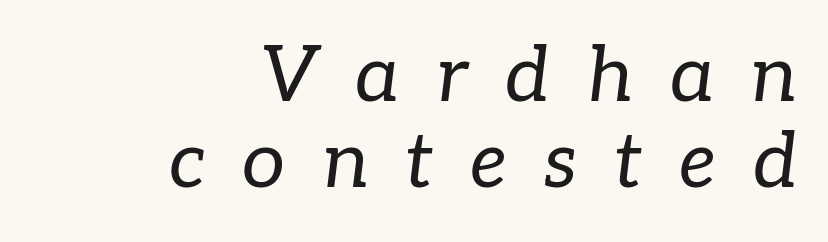
{"serif": "yes", "italic": "yes", "lean": "right", "slant_degrees": 7, "bold": "no", "weight": "regular", "width": "normal", "stroke_contrast": "low", "x_height": "medium", "monospaced": "no", "underline": "no", "align": "right", "line_spacing": "tight", "line_spacing_ratio": 1.12, "letter_spacing": "wide", "letter_spacing_em": 0.48, "glyph_px": 77}
